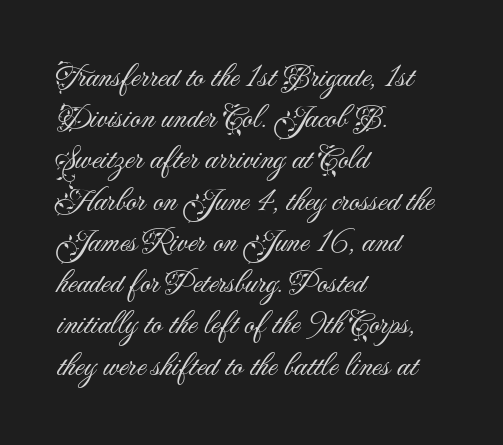
Q: Is the text bold? A: No.
Q: Is the text italic (slanted)? A: Yes.
Q: Is the typeface a serif or a sans-serif typeface? A: Sans-serif.
Q: Is the text underlined? A: No.
Q: How is the paragraph aligned? A: Left-aligned.
Q: Is the spacing between letters normal or unusually wide? A: Normal.
Q: Is the spacing between lines tight, normal or loose? A: Normal.
Q: Width (condensed, normal, or wide)? A: Normal.
Q: Stroke contrast? A: Medium.
Q: x-height? A: Small.
Q: Monospaced? A: No.
